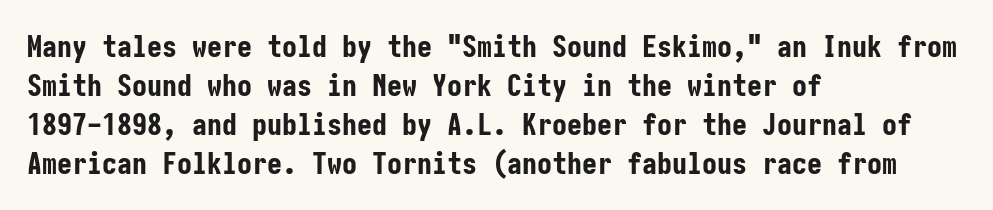
Summary of weight: heavy, a full bold. Leftover space on each line is placed entirely after the last word. Plain, unruled lines of type. Leading: standard. You can tell it's not italic because the verticals are truly vertical.
